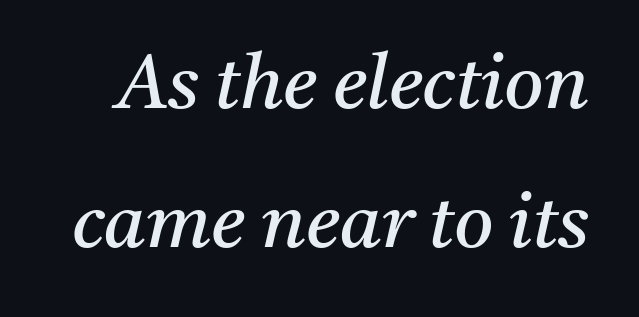
This rendering leaves character spacing at its baseline value. Classification — serif. Stem width sits at or under what a default text font uses. Each letter keeps its own natural width here, so spacing adapts to shape.
